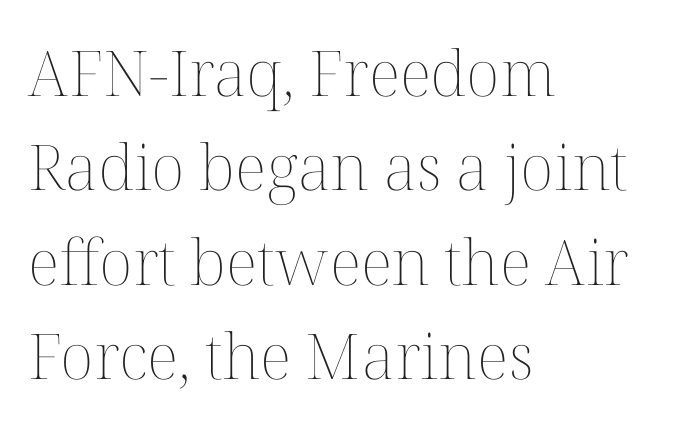
{"italic": "no", "bold": "no", "weight": "thin", "width": "normal", "stroke_contrast": "medium", "x_height": "medium", "monospaced": "no", "underline": "no", "align": "left", "line_spacing": "normal", "line_spacing_ratio": 1.5, "letter_spacing": "normal", "letter_spacing_em": 0.0, "glyph_px": 63}
